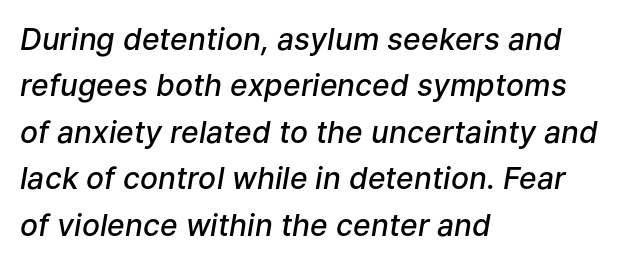
Q: Is the text bold? A: Semi-bold.
Q: Is the text italic (slanted)? A: Yes, it leans right by about 9 degrees.
Q: Is the text underlined? A: No.
Q: How is the paragraph aligned? A: Left-aligned.
Q: Is the spacing between letters normal or unusually wide? A: Normal.
Q: Is the spacing between lines tight, normal or loose? A: Normal.
Q: Width (condensed, normal, or wide)? A: Normal.
Q: Stroke contrast? A: Low.
Q: x-height? A: Medium.
Q: Monospaced? A: No.
